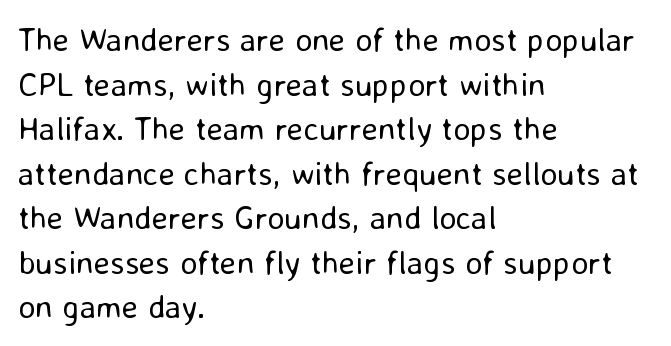
Q: Is the text bold? A: No.
Q: Is the text italic (slanted)? A: No, it is upright.
Q: Is the typeface a serif or a sans-serif typeface? A: Sans-serif.
Q: Is the text underlined? A: No.
Q: How is the paragraph aligned? A: Left-aligned.
Q: Is the spacing between letters normal or unusually wide? A: Normal.
Q: Is the spacing between lines tight, normal or loose? A: Normal.
Q: Width (condensed, normal, or wide)? A: Normal.
Q: Stroke contrast? A: Low.
Q: x-height? A: Medium.
Q: Monospaced? A: No.
